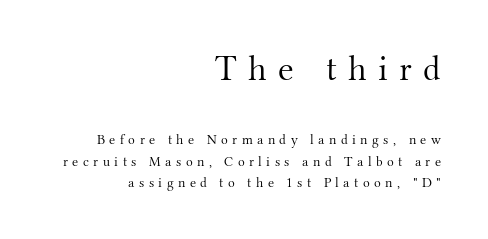
The zone under the glyphs is completely vacant. Compared with a flush-left layout, this one pins lines to the opposite, right side. The first block has been scaled up relative to the second. The tracking jumps out immediately: characters are airy and widely separated. Observe the serifs anchoring each vertical stroke in this sample. The cut favours lightness, reaching ordinary text weight at its darkest.
